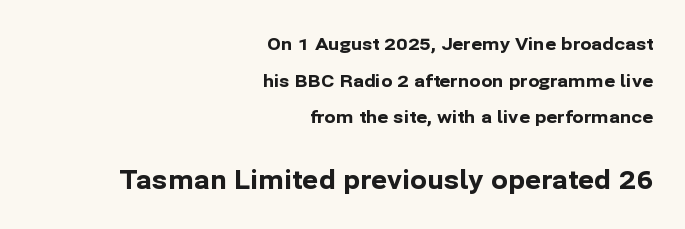
The foot of each line stays bare and open. Horizontal alignment here is rightward, an uncommon choice for prose. Notice how thick the strokes are: this is what a full bold looks like. These lines stand farther apart than default settings would place them. You could call the tracking neutral — neither tight nor loose.
